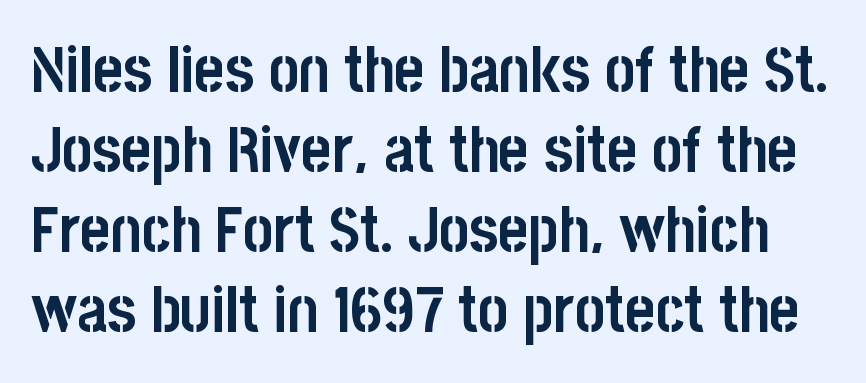
The image shows 64 px semibold, condensed sans-serif type, upright; set normal line spacing (1.25x), normal letter spacing, not underlined; low stroke contrast and a large x-height.
